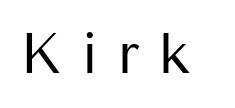
Q: Is the text bold? A: No.
Q: Is the text italic (slanted)? A: No, it is upright.
Q: Is the typeface a serif or a sans-serif typeface? A: Sans-serif.
Q: Is the text underlined? A: No.
Q: Is the spacing between letters normal or unusually wide? A: Unusually wide.
Q: Width (condensed, normal, or wide)? A: Normal.
Q: Stroke contrast? A: Medium.
Q: x-height? A: Medium.
Q: Monospaced? A: No.
